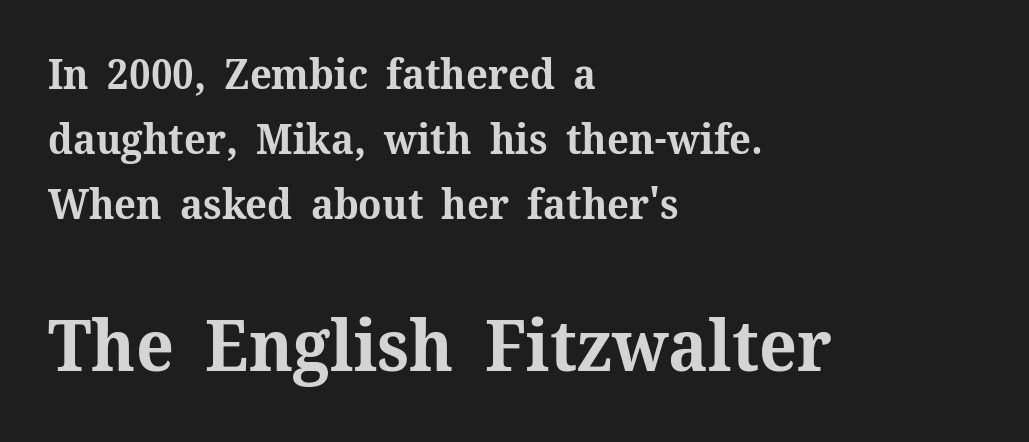
The image shows 71 px bold serif type, upright; set left-aligned, normal line spacing (1.59x), normal letter spacing, not underlined; the second (bottom) block is 1.73x larger; medium stroke contrast and a medium x-height.
